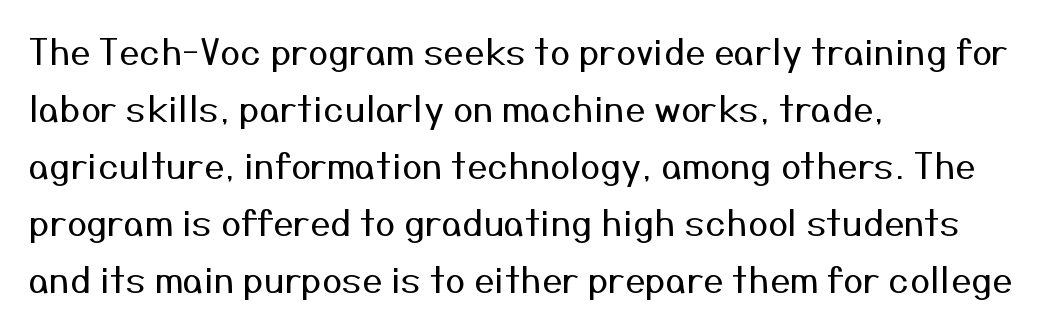
{"serif": "no", "italic": "no", "bold": "no", "weight": "regular", "width": "normal", "stroke_contrast": "medium", "x_height": "medium", "monospaced": "no", "underline": "no", "align": "left", "line_spacing": "normal", "line_spacing_ratio": 1.58, "letter_spacing": "normal", "letter_spacing_em": 0.0, "glyph_px": 36}
